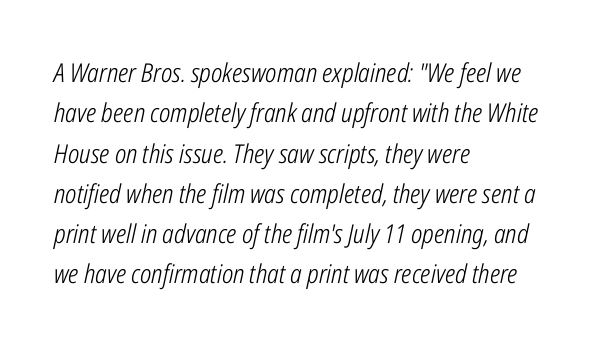
Q: Is the text bold? A: No.
Q: Is the text italic (slanted)? A: Yes, it leans right by about 12 degrees.
Q: Is the text underlined? A: No.
Q: How is the paragraph aligned? A: Left-aligned.
Q: Is the spacing between letters normal or unusually wide? A: Normal.
Q: Is the spacing between lines tight, normal or loose? A: Normal.
